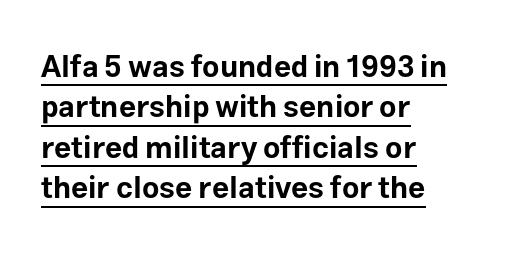
Q: Is the text bold? A: Yes.
Q: Is the text italic (slanted)? A: No, it is upright.
Q: Is the typeface a serif or a sans-serif typeface? A: Sans-serif.
Q: Is the text underlined? A: Yes.
Q: How is the paragraph aligned? A: Left-aligned.
Q: Is the spacing between letters normal or unusually wide? A: Normal.
Q: Is the spacing between lines tight, normal or loose? A: Normal.
Q: Width (condensed, normal, or wide)? A: Normal.
Q: Stroke contrast? A: Low.
Q: x-height? A: Medium.
Q: Monospaced? A: No.
